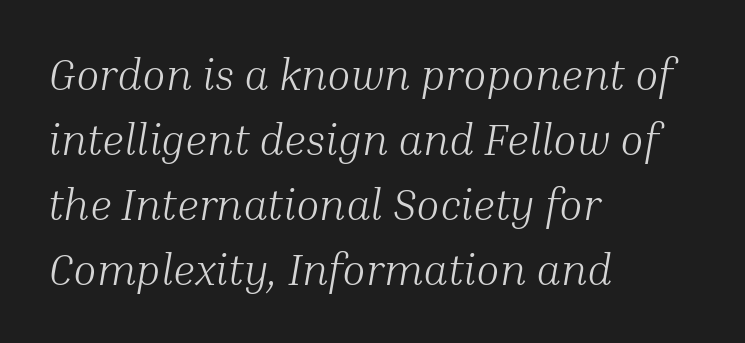
Q: Is the text bold? A: No.
Q: Is the text italic (slanted)? A: Yes, it leans right by about 10 degrees.
Q: Is the typeface a serif or a sans-serif typeface? A: Serif.
Q: Is the text underlined? A: No.
Q: How is the paragraph aligned? A: Left-aligned.
Q: Is the spacing between letters normal or unusually wide? A: Normal.
Q: Is the spacing between lines tight, normal or loose? A: Normal.
Q: Width (condensed, normal, or wide)? A: Normal.
Q: Stroke contrast? A: Medium.
Q: x-height? A: Medium.
Q: Monospaced? A: No.
